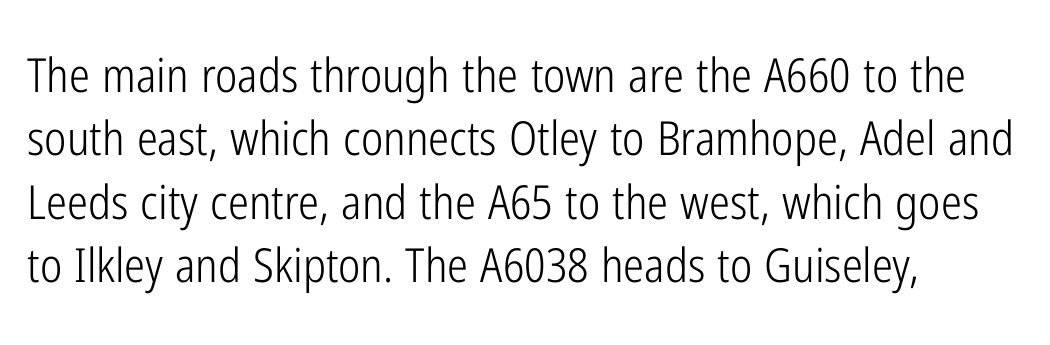
This is not heavy type; no bold has been used. Each word holds together tightly as a unit, with standard inter-letter gaps. Classification — sans serif. Characters remain perfectly vertical along every line. This sample has the flowing, uneven cadence of proportional lettering. Compared with typical paragraphs, the rows here are spaced about the same.
